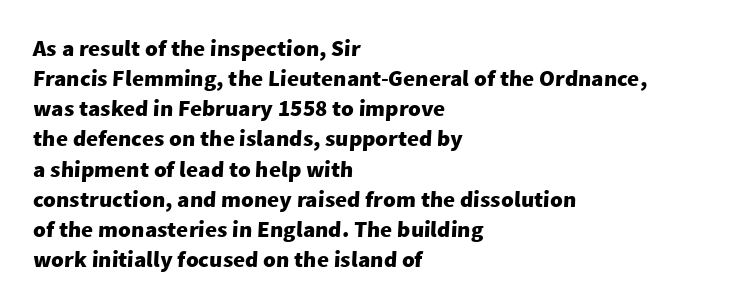
Q: Is the text bold? A: Yes.
Q: Is the text underlined? A: No.
Q: How is the paragraph aligned? A: Left-aligned.
Q: Is the spacing between letters normal or unusually wide? A: Normal.
Q: Is the spacing between lines tight, normal or loose? A: Normal.
